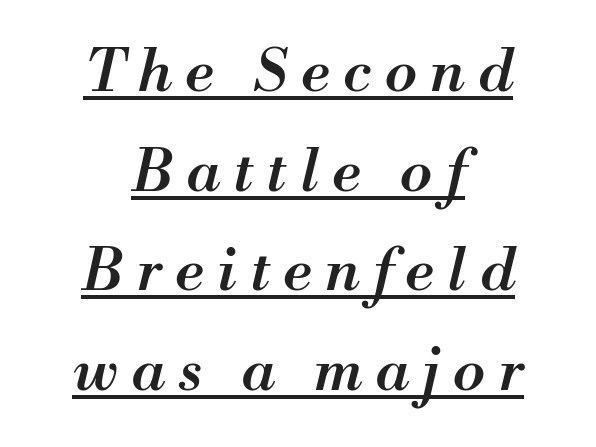
Q: Is the text bold? A: Semi-bold.
Q: Is the text italic (slanted)? A: Yes, it leans right by about 13 degrees.
Q: Is the text underlined? A: Yes.
Q: How is the paragraph aligned? A: Centered.
Q: Is the spacing between letters normal or unusually wide? A: Unusually wide.
Q: Is the spacing between lines tight, normal or loose? A: Normal.
Q: Width (condensed, normal, or wide)? A: Normal.
Q: Stroke contrast? A: Medium.
Q: x-height? A: Small.
Q: Monospaced? A: No.
